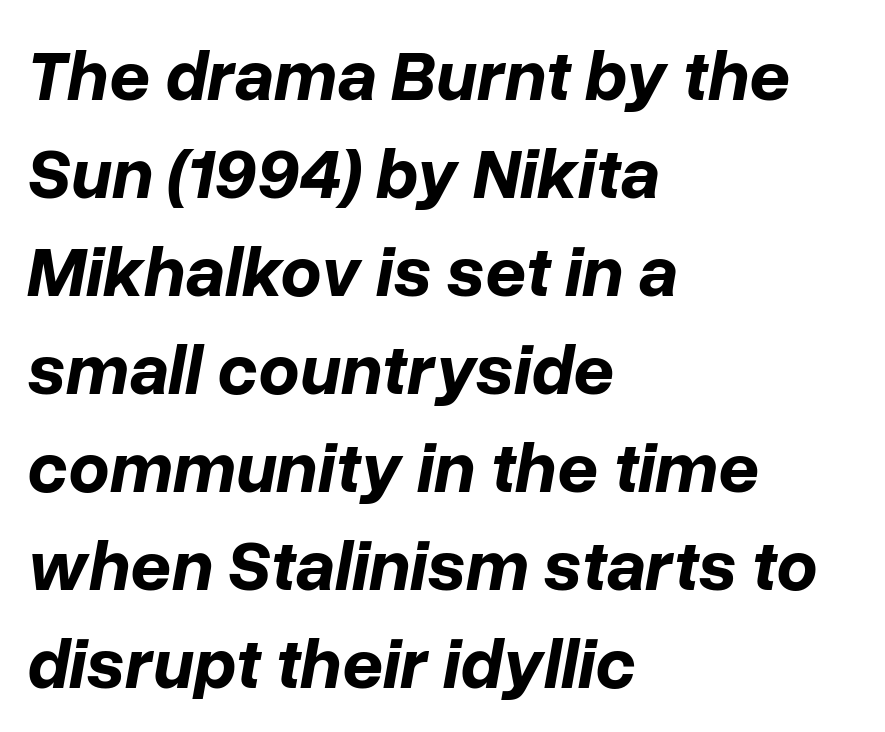
The image shows 72 px bold type, italic (leaning right); set left-aligned, normal line spacing (1.36x), normal letter spacing, not underlined; low stroke contrast and a medium x-height.
